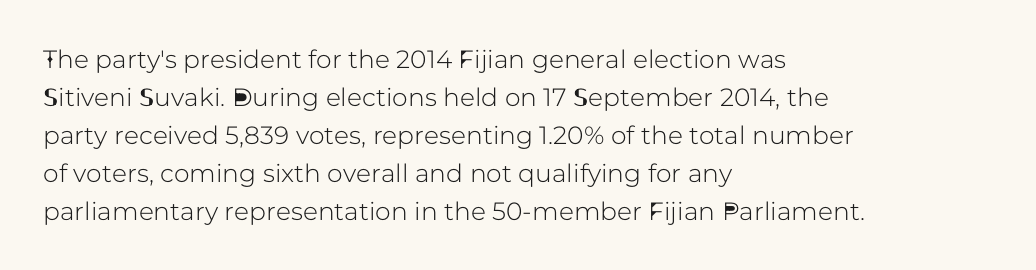
Q: Is the text italic (slanted)? A: No, it is upright.
Q: Is the text underlined? A: No.
Q: How is the paragraph aligned? A: Left-aligned.
Q: Is the spacing between letters normal or unusually wide? A: Normal.
Q: Is the spacing between lines tight, normal or loose? A: Normal.
